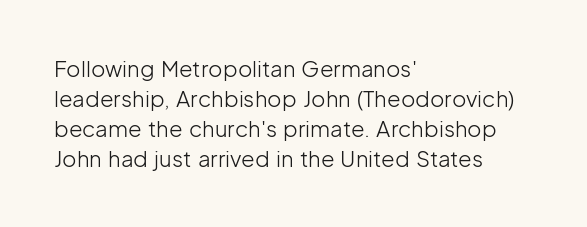
Q: Is the text bold? A: No.
Q: Is the text italic (slanted)? A: No, it is upright.
Q: Is the text underlined? A: No.
Q: How is the paragraph aligned? A: Left-aligned.
Q: Is the spacing between letters normal or unusually wide? A: Normal.
Q: Is the spacing between lines tight, normal or loose? A: Normal.
